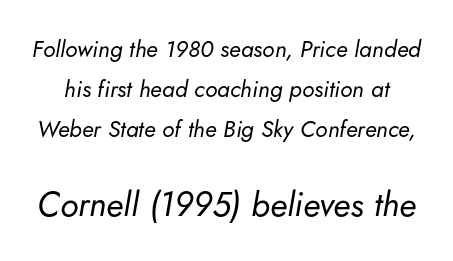
Q: Is the text bold? A: No.
Q: Is the text italic (slanted)? A: Yes, it leans right by about 5 degrees.
Q: Is the text underlined? A: No.
Q: Is the spacing between letters normal or unusually wide? A: Normal.
Q: Which block of text is set in a larger size, the first (top) or the second (bottom)? A: The second (bottom) one.
Q: Width (condensed, normal, or wide)? A: Normal.
Q: Stroke contrast? A: Low.
Q: x-height? A: Small.
Q: Monospaced? A: No.
